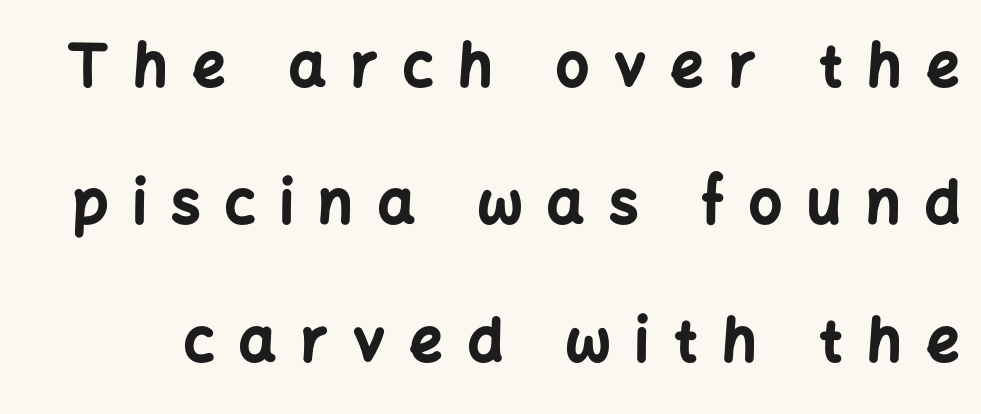
The image shows 58 px bold sans-serif type, upright; set loose line spacing (2.37x), unusually wide letter spacing (+0.43 em), not underlined; low stroke contrast and a medium x-height.
